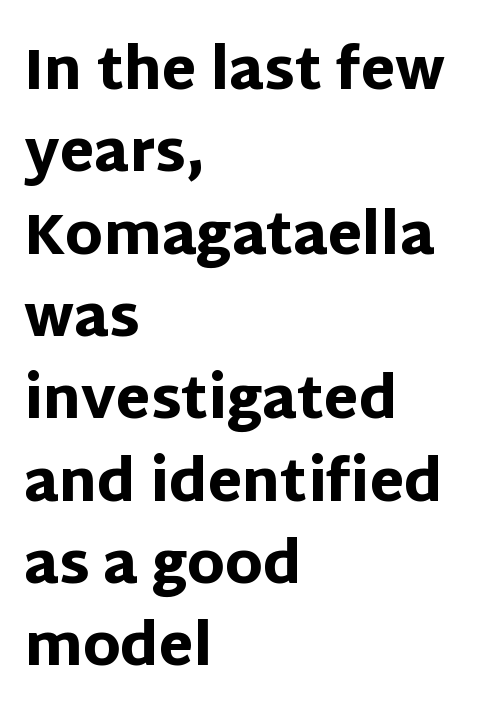
Q: Is the text bold? A: Yes.
Q: Is the text italic (slanted)? A: No, it is upright.
Q: Is the typeface a serif or a sans-serif typeface? A: Sans-serif.
Q: Is the text underlined? A: No.
Q: How is the paragraph aligned? A: Left-aligned.
Q: Is the spacing between letters normal or unusually wide? A: Normal.
Q: Is the spacing between lines tight, normal or loose? A: Normal.
Q: Width (condensed, normal, or wide)? A: Normal.
Q: Stroke contrast? A: Low.
Q: x-height? A: Large.
Q: Monospaced? A: No.
